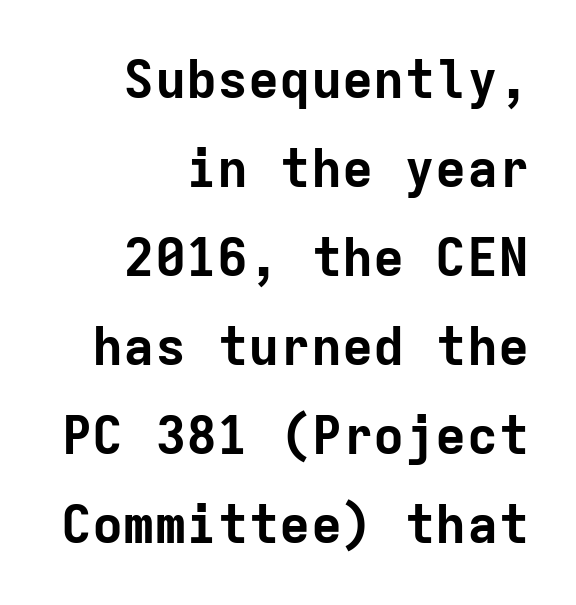
{"serif": "no", "italic": "no", "bold": "yes", "weight": "bold", "width": "normal", "stroke_contrast": "low", "x_height": "medium", "monospaced": "yes", "underline": "no", "align": "right", "line_spacing_ratio": 1.71, "letter_spacing": "normal", "letter_spacing_em": 0.0, "glyph_px": 52}
